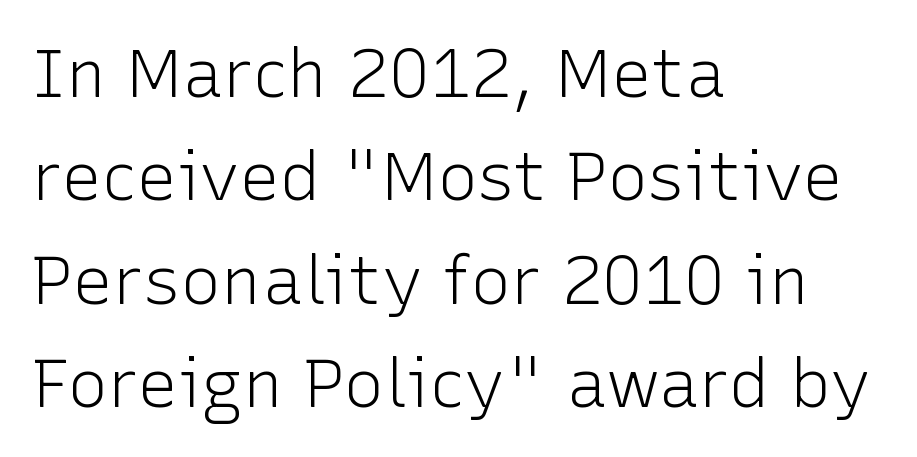
Q: Is the text bold? A: No.
Q: Is the text italic (slanted)? A: No, it is upright.
Q: Is the typeface a serif or a sans-serif typeface? A: Sans-serif.
Q: Is the text underlined? A: No.
Q: How is the paragraph aligned? A: Left-aligned.
Q: Is the spacing between letters normal or unusually wide? A: Normal.
Q: Is the spacing between lines tight, normal or loose? A: Normal.
Q: Width (condensed, normal, or wide)? A: Normal.
Q: Stroke contrast? A: Low.
Q: x-height? A: Medium.
Q: Monospaced? A: No.
